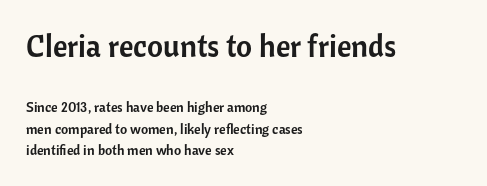
{"serif": "no", "italic": "no", "width": "normal", "stroke_contrast": "low", "x_height": "medium", "monospaced": "no", "underline": "no", "align": "left", "line_spacing": "normal", "line_spacing_ratio": 1.53, "letter_spacing": "normal", "letter_spacing_em": 0.0, "larger_block": "first", "size_ratio": 2.21, "glyph_px": 31}
